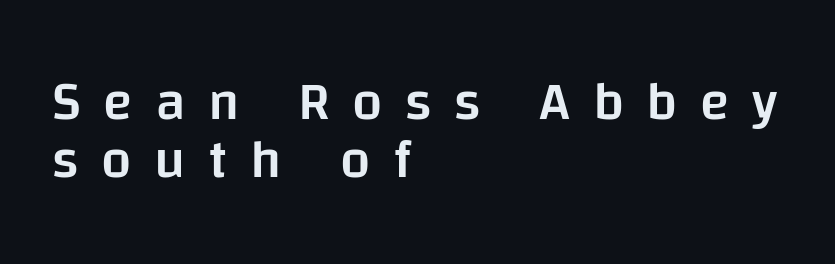
The image shows 54 px semibold sans-serif type, upright; set left-aligned, tight line spacing (1.08x), unusually wide letter spacing (+0.42 em), not underlined; low stroke contrast and a large x-height.
